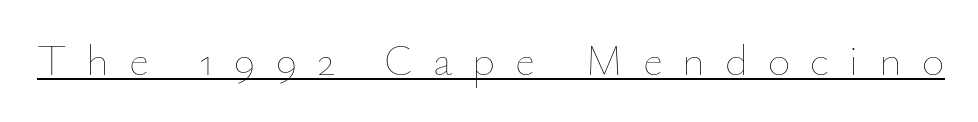
{"italic": "no", "bold": "no", "weight": "thin", "width": "normal", "stroke_contrast": "low", "x_height": "small", "monospaced": "no", "underline": "yes", "letter_spacing": "wide", "letter_spacing_em": 0.45, "glyph_px": 44}
